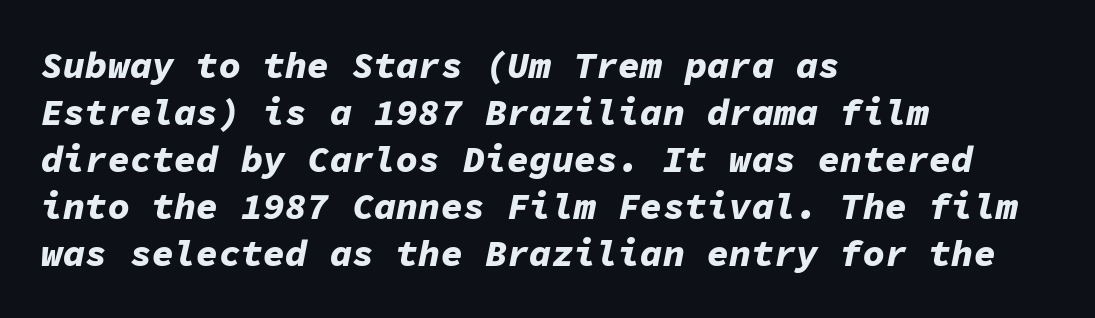
The image shows 37 px bold type, italic (leaning right), monospaced; set left-aligned, normal line spacing (1.27x), normal letter spacing, not underlined; low stroke contrast and a medium x-height.
